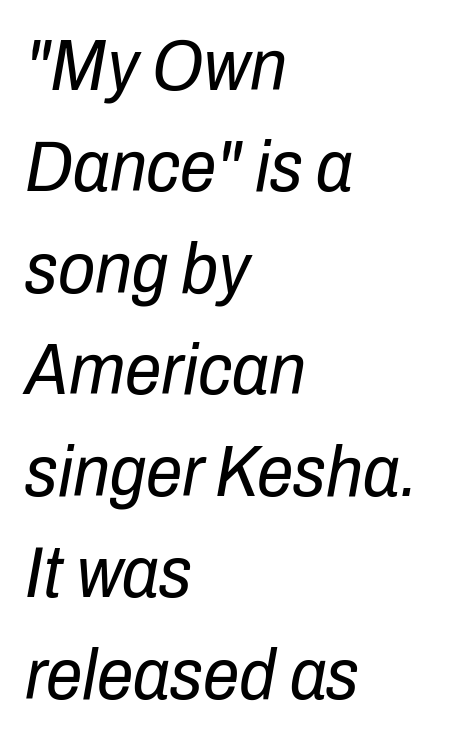
{"italic": "yes", "lean": "right", "slant_degrees": 10, "bold": "no", "weight": "regular", "width": "condensed", "stroke_contrast": "low", "x_height": "medium", "monospaced": "no", "underline": "no", "align": "left", "line_spacing": "normal", "line_spacing_ratio": 1.39, "letter_spacing": "normal", "letter_spacing_em": 0.0, "glyph_px": 73}
